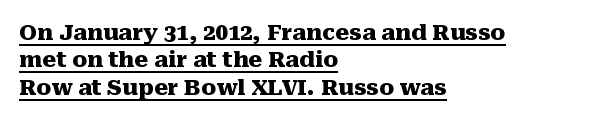
{"italic": "no", "bold": "yes", "underline": "yes", "align": "left", "line_spacing": "normal", "line_spacing_ratio": 1.25, "letter_spacing": "normal", "letter_spacing_em": 0.0, "glyph_px": 22}
